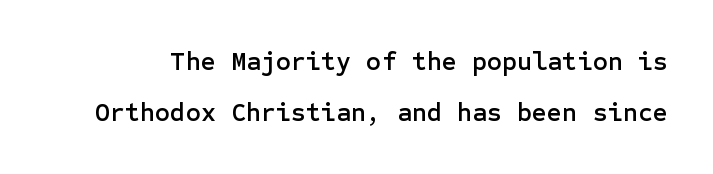
{"italic": "no", "underline": "no", "line_spacing": "loose", "line_spacing_ratio": 1.95, "letter_spacing": "normal", "letter_spacing_em": 0.0, "glyph_px": 26}
